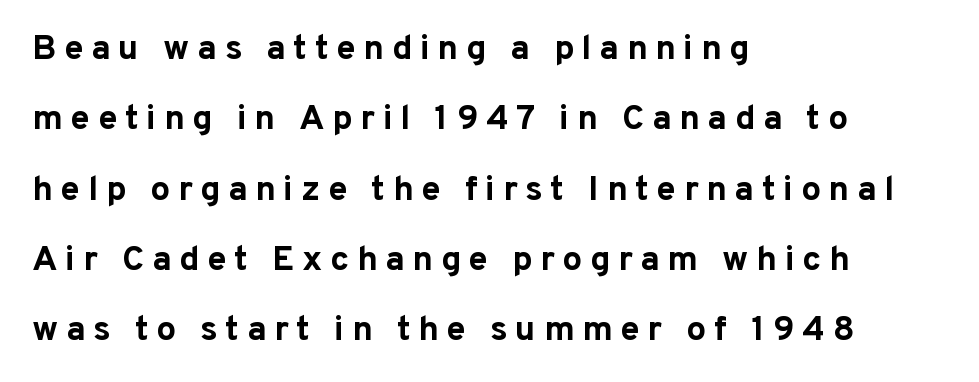
{"serif": "no", "italic": "no", "bold": "yes", "weight": "bold", "width": "normal", "stroke_contrast": "low", "x_height": "medium", "monospaced": "no", "underline": "no", "align": "left", "line_spacing": "loose", "line_spacing_ratio": 2.01, "letter_spacing": "wide", "letter_spacing_em": 0.22, "glyph_px": 35}
